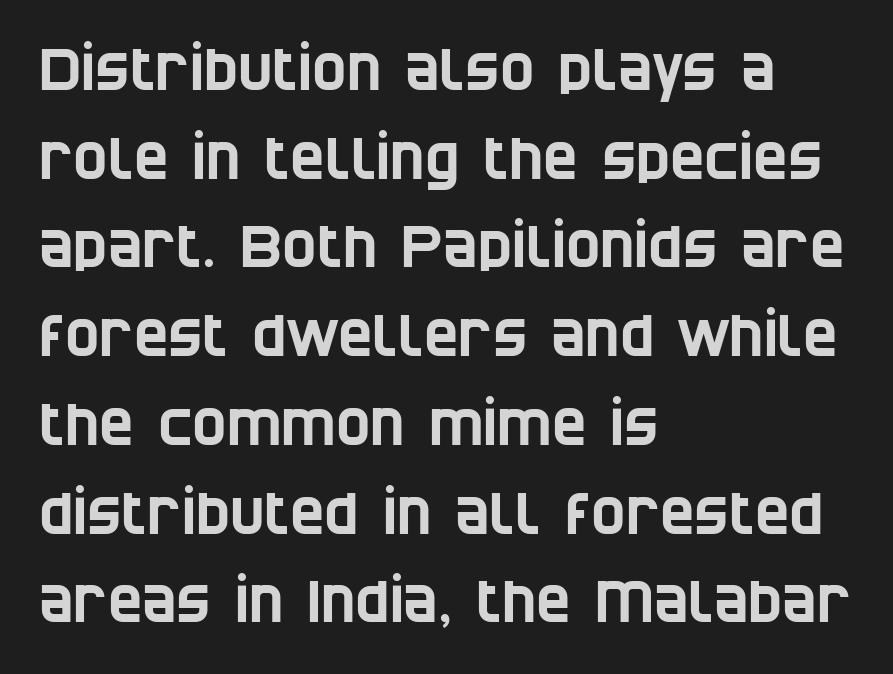
The image shows 58 px condensed sans-serif type; set left-aligned, normal line spacing (1.53x), normal letter spacing, not underlined; low stroke contrast and a large x-height.
